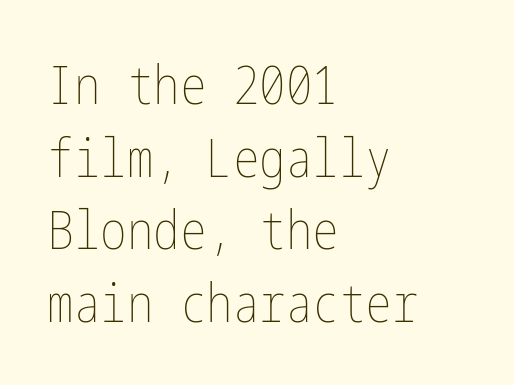
Words appear dense and cohesive because spacing is normal. Ordinary non-slanted type is in use. The leading is moderate, giving the passage an even texture. Notice how the passage keeps a crisp vertical edge on the left only.
